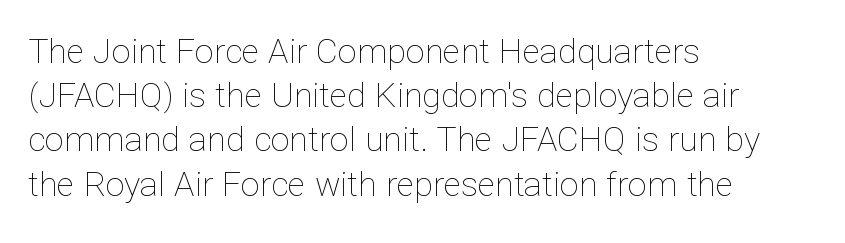
Is this a fixed-width face? No — the glyphs have proportional, varying widths. The paragraph shown leans on its left margin. The line-height multiplier appears to be the usual default. Characters follow at the spacing the type designer built in. The letterforms sit at book weight or below. Nope, not italic — everything's standing straight.
